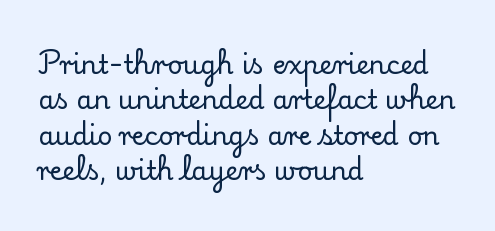
The passage shown stacks its lines at a standard gap. These lines stack with their left ends in a neat column. A roman cut, with each character standing at attention. Caption: standard tracking, unaltered. Words float on clear page, feet unadorned.
